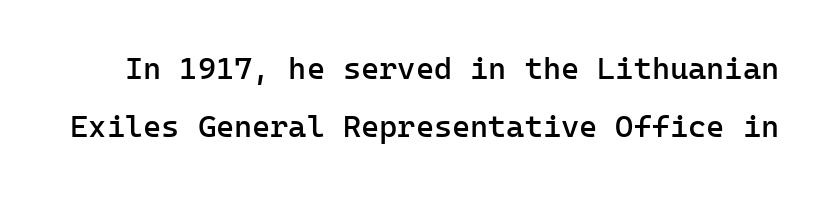
Typographically, this falls in the sans-serif category. Quick note: not italic, upright. Notice the strokes are somewhat thickened but not fully heavy: this is a semibold. Clear beneath every line of the passage.
